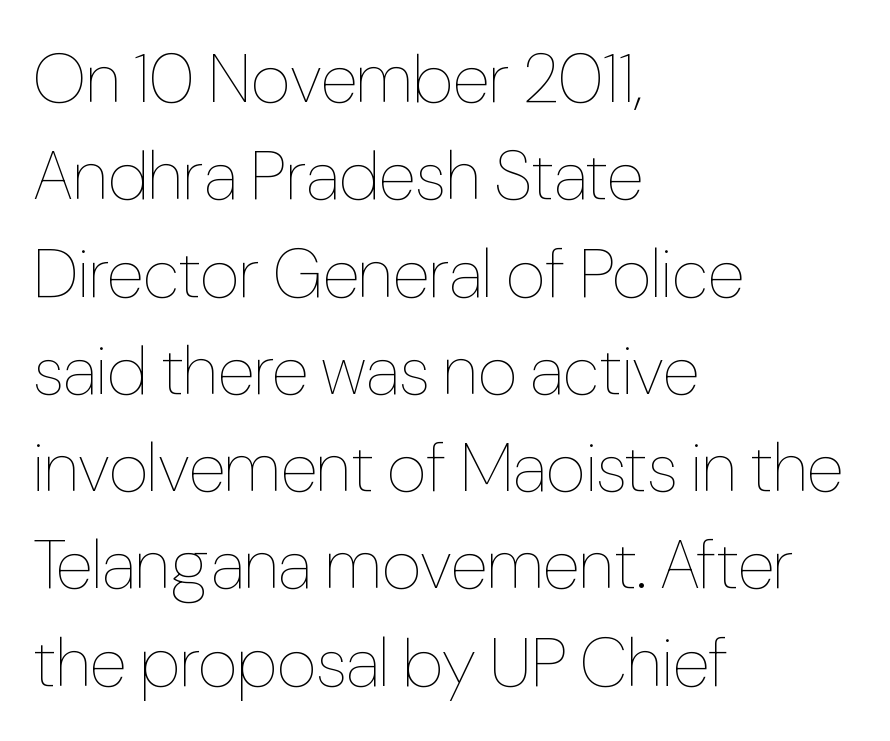
The image shows 69 px thin, condensed type, upright; set left-aligned, normal line spacing (1.41x), normal letter spacing, not underlined; low stroke contrast and a medium x-height.
